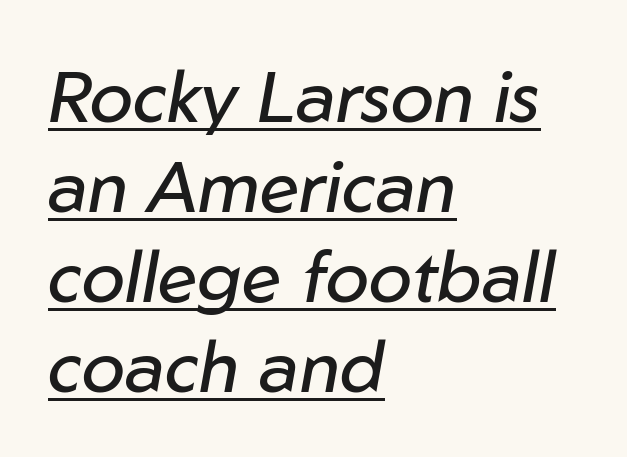
Q: Is the text bold? A: No.
Q: Is the text italic (slanted)? A: Yes, it leans right by about 10 degrees.
Q: Is the text underlined? A: Yes.
Q: How is the paragraph aligned? A: Left-aligned.
Q: Is the spacing between letters normal or unusually wide? A: Normal.
Q: Is the spacing between lines tight, normal or loose? A: Normal.
Q: Width (condensed, normal, or wide)? A: Normal.
Q: Stroke contrast? A: Low.
Q: x-height? A: Medium.
Q: Monospaced? A: No.
